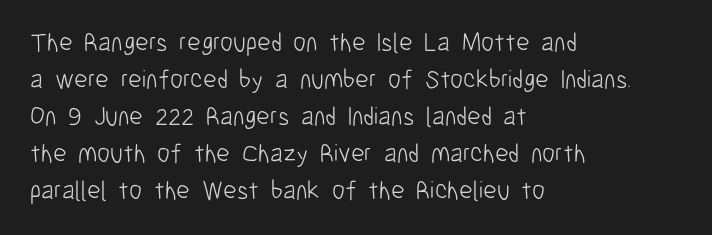
Q: Is the text bold? A: No.
Q: Is the text italic (slanted)? A: No, it is upright.
Q: Is the text underlined? A: No.
Q: How is the paragraph aligned? A: Left-aligned.
Q: Is the spacing between letters normal or unusually wide? A: Normal.
Q: Is the spacing between lines tight, normal or loose? A: Normal.
